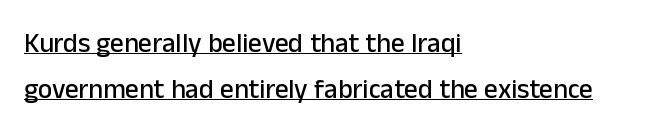
The image shows 27 px text type, upright; set left-aligned, normal line spacing (1.7x), normal letter spacing, underlined.
